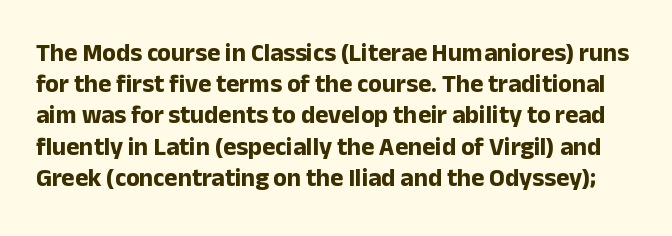
{"italic": "no", "bold": "yes", "underline": "no", "line_spacing": "normal", "line_spacing_ratio": 1.25, "letter_spacing": "normal", "letter_spacing_em": 0.0, "glyph_px": 25}
